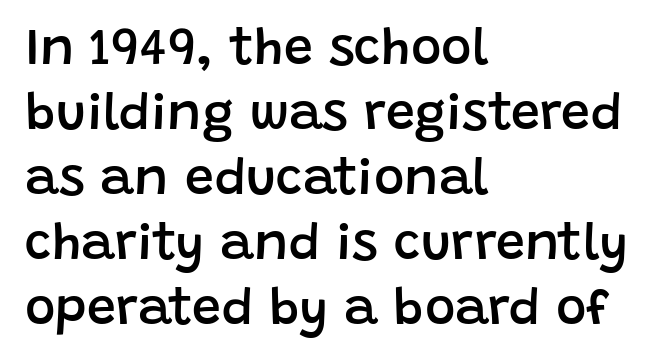
The image shows 52 px semibold sans-serif type, upright; set left-aligned, normal line spacing (1.25x), normal letter spacing, not underlined; low stroke contrast and a large x-height.
